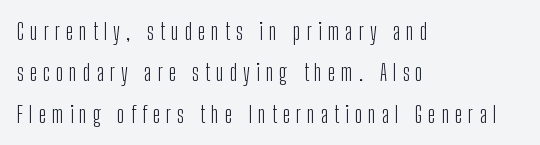
{"italic": "no", "bold": "no", "underline": "no", "align": "left", "line_spacing_ratio": 1.8, "letter_spacing": "wide", "letter_spacing_em": 0.26, "glyph_px": 23}
